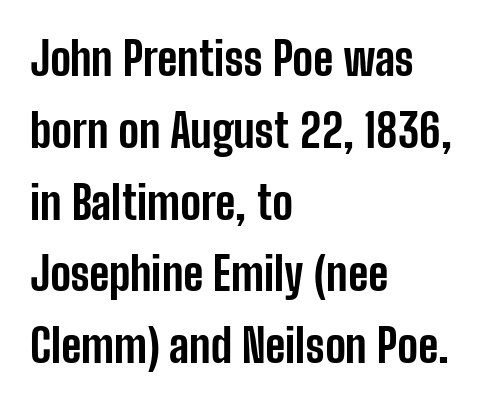
The image shows 46 px bold, condensed sans-serif type, upright; set left-aligned, normal line spacing (1.56x), normal letter spacing, not underlined; low stroke contrast and a medium x-height.
